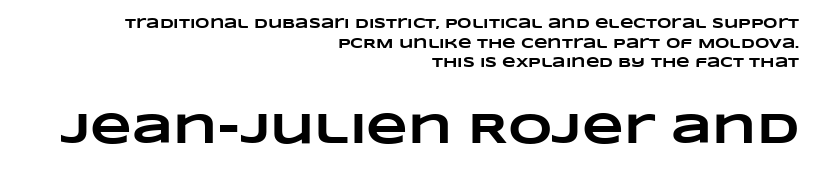
The image shows 43 px heavy, wide type; set right-aligned, normal line spacing (1.4x), normal letter spacing, not underlined; the second (bottom) block is 3.07x larger; low stroke contrast and a large x-height.
